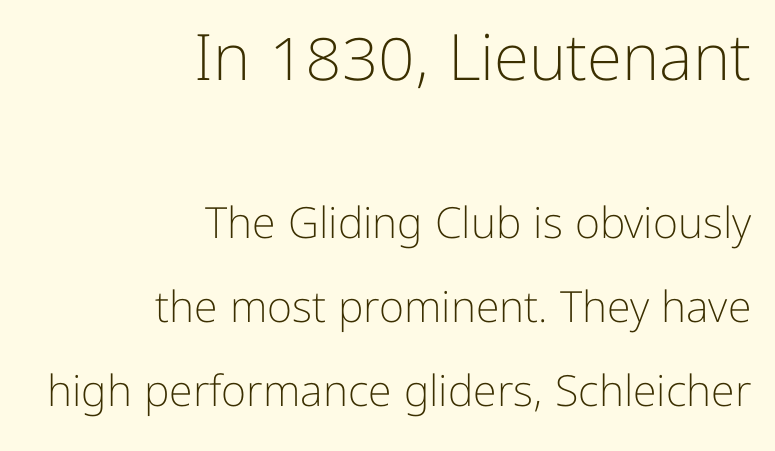
Q: Is the text bold? A: No.
Q: Is the text italic (slanted)? A: No, it is upright.
Q: Is the typeface a serif or a sans-serif typeface? A: Sans-serif.
Q: Is the text underlined? A: No.
Q: How is the paragraph aligned? A: Right-aligned.
Q: Is the spacing between letters normal or unusually wide? A: Normal.
Q: Is the spacing between lines tight, normal or loose? A: Loose.
Q: Which block of text is set in a larger size, the first (top) or the second (bottom)? A: The first (top) one.
Q: Width (condensed, normal, or wide)? A: Normal.
Q: Stroke contrast? A: Low.
Q: x-height? A: Medium.
Q: Monospaced? A: No.
